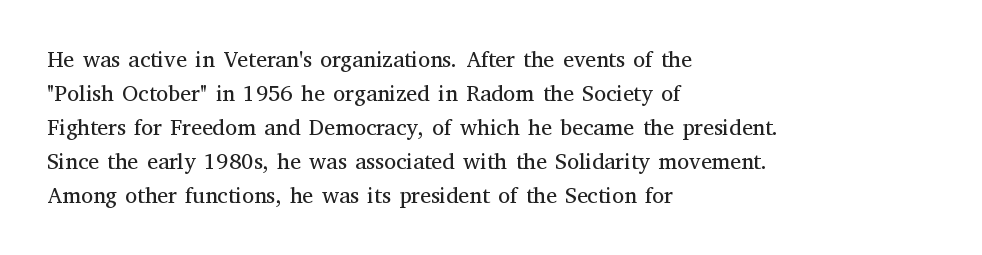
These lines stack with their left ends in a neat column. Any mark beneath the type? The region is blank. Short note: letters normally spaced. The type sits square on the baseline with zero lean.
